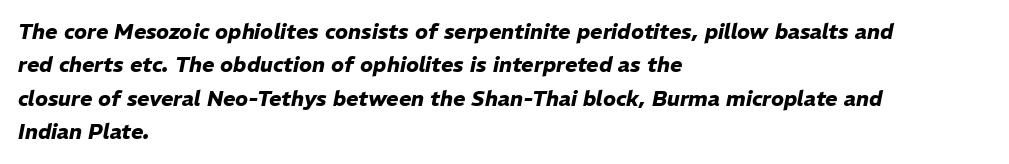
Q: Is the text bold? A: Yes.
Q: Is the text italic (slanted)? A: Yes, it leans right by about 11 degrees.
Q: Is the text underlined? A: No.
Q: How is the paragraph aligned? A: Left-aligned.
Q: Is the spacing between letters normal or unusually wide? A: Normal.
Q: Is the spacing between lines tight, normal or loose? A: Normal.
